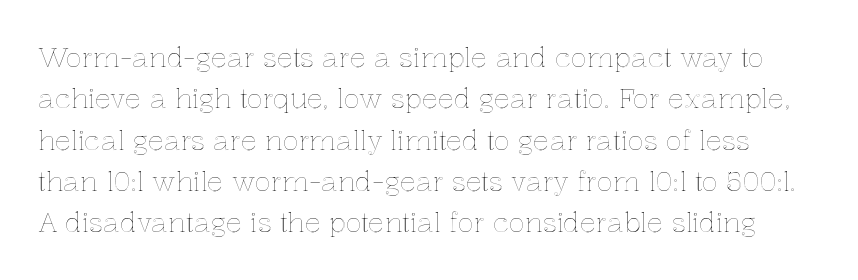
This block has exactly the height ordinary leading produces. Look at the tracking — it's just the regular setting, nothing added. The string is rendered with underlining switched off. The letters stand straight up with perfectly vertical stems.
